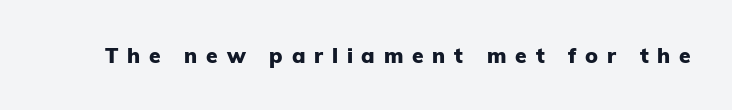
Descender tails drop into unmarked territory. Tall strokes in this sample are plumb rather than angled. Pretty heavy lettering here — definitely bold. This sample uses expanded letter spacing, leaving extra air between glyphs.
